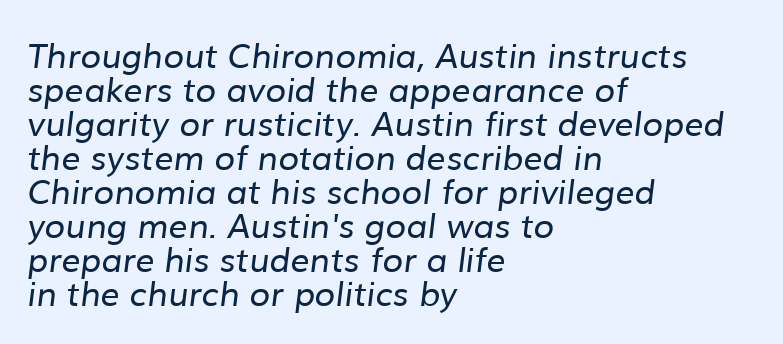
The image shows 34 px regular-weight sans-serif type; set left-aligned, tight line spacing (1.0x), normal letter spacing, not underlined; low stroke contrast and a medium x-height.
